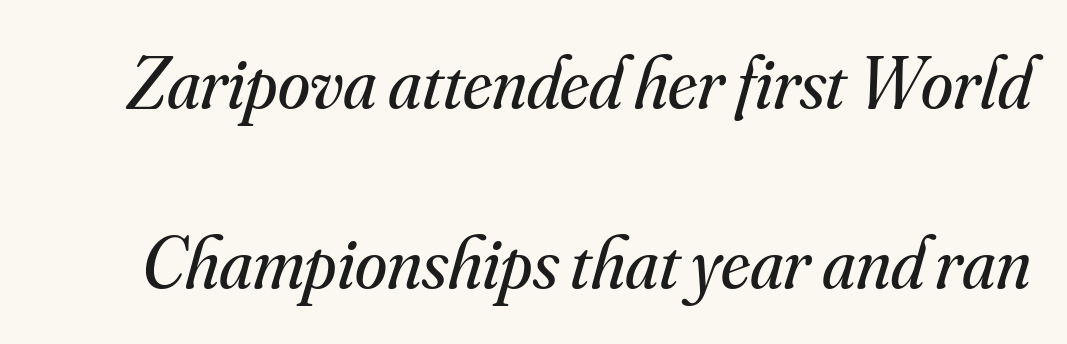
The image shows 73 px regular-weight serif type, italic (leaning right); set loose line spacing (2.47x), normal letter spacing, not underlined; medium stroke contrast and a small x-height.
